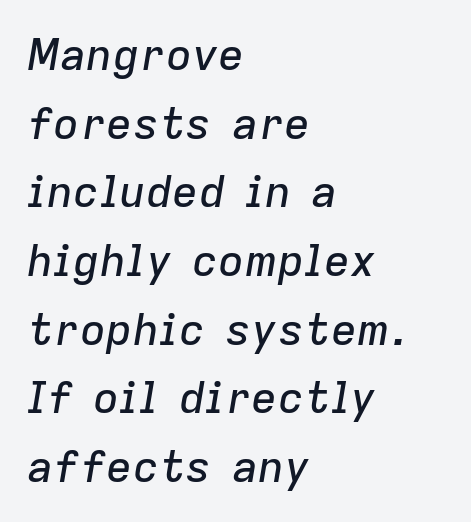
Q: Is the text italic (slanted)? A: Yes, it leans right by about 9 degrees.
Q: Is the text underlined? A: No.
Q: How is the paragraph aligned? A: Left-aligned.
Q: Is the spacing between letters normal or unusually wide? A: Normal.
Q: Is the spacing between lines tight, normal or loose? A: Normal.
Q: Width (condensed, normal, or wide)? A: Normal.
Q: Stroke contrast? A: Low.
Q: x-height? A: Medium.
Q: Monospaced? A: No.
